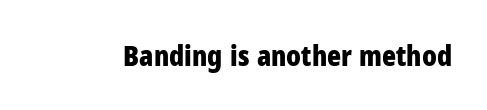
{"serif": "no", "italic": "no", "bold": "yes", "weight": "bold", "width": "condensed", "stroke_contrast": "low", "x_height": "medium", "monospaced": "no", "underline": "no", "letter_spacing": "normal", "letter_spacing_em": 0.0, "glyph_px": 29}
